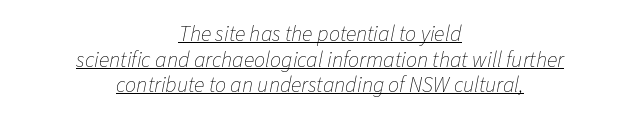
The image shows 22 px text type, italic (leaning right); set centered, line spacing 1.17x, normal letter spacing, underlined.
